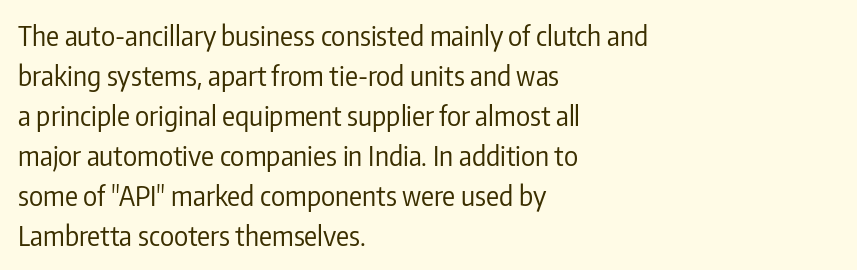
{"italic": "no", "bold": "no", "underline": "no", "align": "left", "line_spacing": "normal", "line_spacing_ratio": 1.48, "letter_spacing": "normal", "letter_spacing_em": 0.0, "glyph_px": 27}
